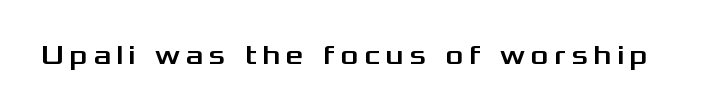
These lines were composed using upright roman letters. Note the varied advance widths — an 'i' is clearly narrower than an 'm'. No feet cap the strokes, marking this as sans-serif type. Unmarked baselines from the first word to the last.
